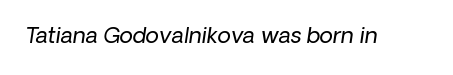
The image shows 22 px text type; set normal letter spacing, not underlined.
